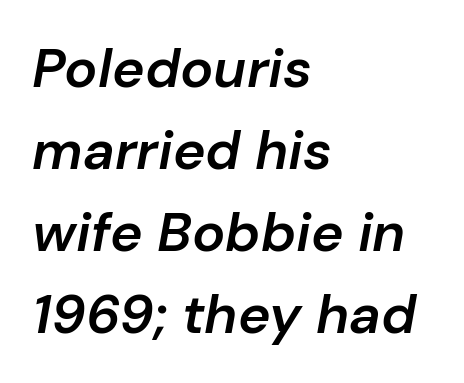
The glyphs have the mass of a demibold cut, below bold. This sample keeps an unexceptional amount of space between lines. No word sits above an underline. Quick note: italic.
